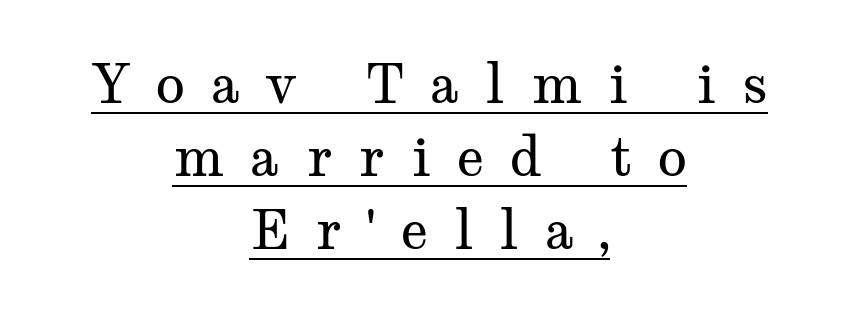
Q: Is the text bold? A: No.
Q: Is the text italic (slanted)? A: No, it is upright.
Q: Is the typeface a serif or a sans-serif typeface? A: Serif.
Q: Is the text underlined? A: Yes.
Q: How is the paragraph aligned? A: Centered.
Q: Is the spacing between letters normal or unusually wide? A: Unusually wide.
Q: Is the spacing between lines tight, normal or loose? A: Normal.
Q: Width (condensed, normal, or wide)? A: Wide.
Q: Stroke contrast? A: Medium.
Q: x-height? A: Medium.
Q: Monospaced? A: No.
